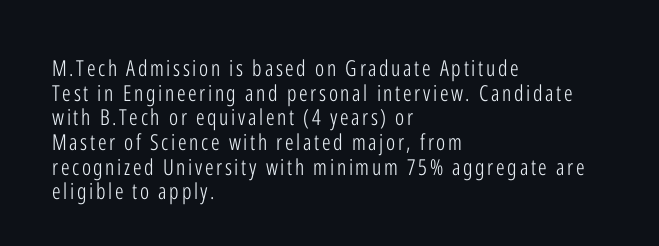
Q: Is the text bold? A: No.
Q: Is the text italic (slanted)? A: No, it is upright.
Q: Is the text underlined? A: No.
Q: How is the paragraph aligned? A: Left-aligned.
Q: Is the spacing between lines tight, normal or loose? A: Tight.
